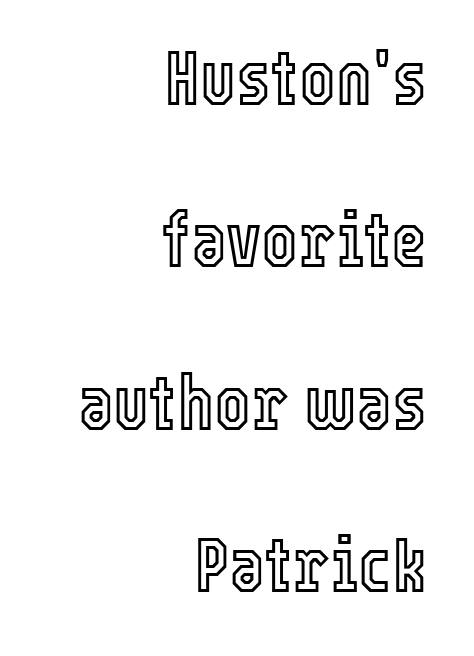
Q: Is the text italic (slanted)? A: No, it is upright.
Q: Is the text underlined? A: No.
Q: How is the paragraph aligned? A: Right-aligned.
Q: Is the spacing between letters normal or unusually wide? A: Normal.
Q: Is the spacing between lines tight, normal or loose? A: Loose.
Q: Width (condensed, normal, or wide)? A: Condensed.
Q: x-height? A: Medium.
Q: Monospaced? A: No.
